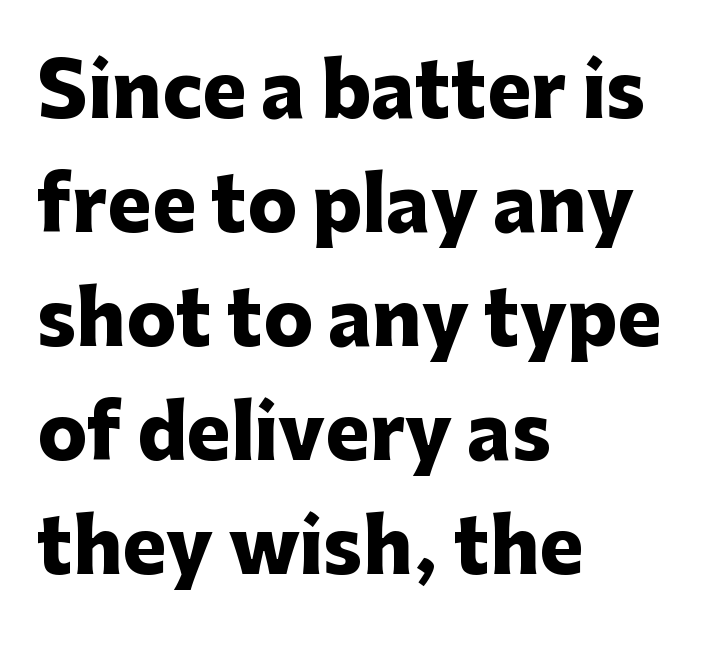
The image shows 74 px heavy sans-serif type, upright; set left-aligned, normal line spacing (1.54x), normal letter spacing, not underlined; low stroke contrast and a medium x-height.
